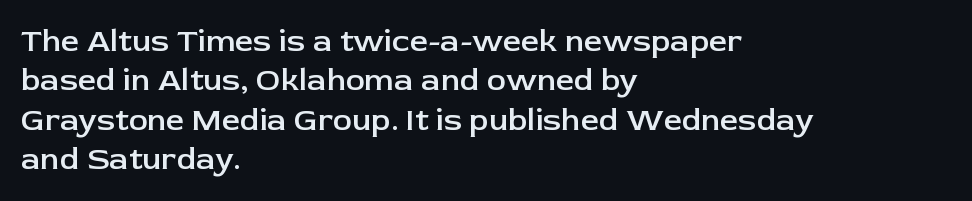
{"serif": "no", "italic": "no", "bold": "semi", "weight": "semibold", "width": "normal", "stroke_contrast": "low", "x_height": "medium", "monospaced": "no", "underline": "no", "align": "left", "line_spacing_ratio": 1.23, "letter_spacing": "normal", "letter_spacing_em": 0.0, "glyph_px": 32}
